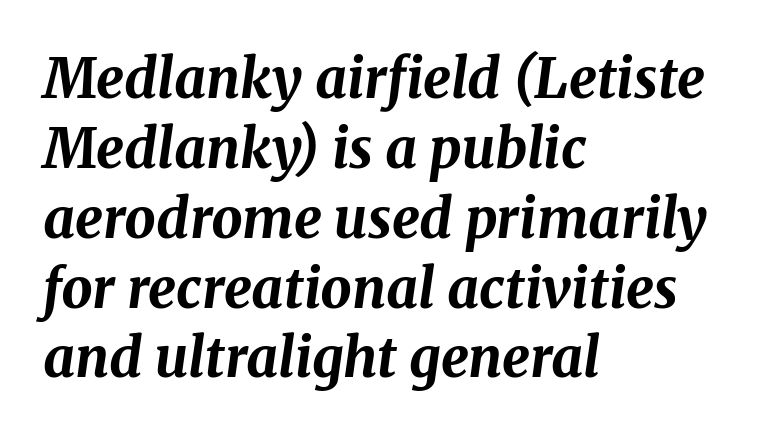
Would a proofreader flag this as italicized? Yes. Does the copy run flush right? No — it runs flush left. The passage shown is typed in a proportional face where columns would drift. Plain, unruled lines of type.
